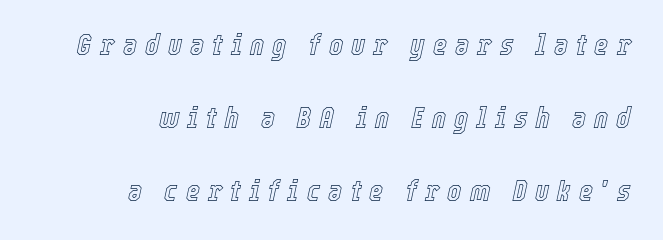
Q: Is the text italic (slanted)? A: Yes, it leans right by about 12 degrees.
Q: Is the text underlined? A: No.
Q: How is the paragraph aligned? A: Right-aligned.
Q: Is the spacing between letters normal or unusually wide? A: Unusually wide.
Q: Is the spacing between lines tight, normal or loose? A: Loose.
Q: Width (condensed, normal, or wide)? A: Condensed.
Q: x-height? A: Medium.
Q: Monospaced? A: No.
